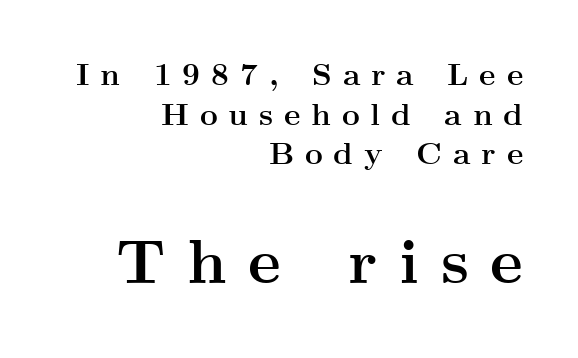
Anything drawn beneath the words? Only blank space. Evenly set lines give the paragraph a standard silhouette. A flush-right, rag-left setting is used for this passage. The passage shown begins with its smaller block and ends with its larger one. Ordinary non-slanted type is in use.
